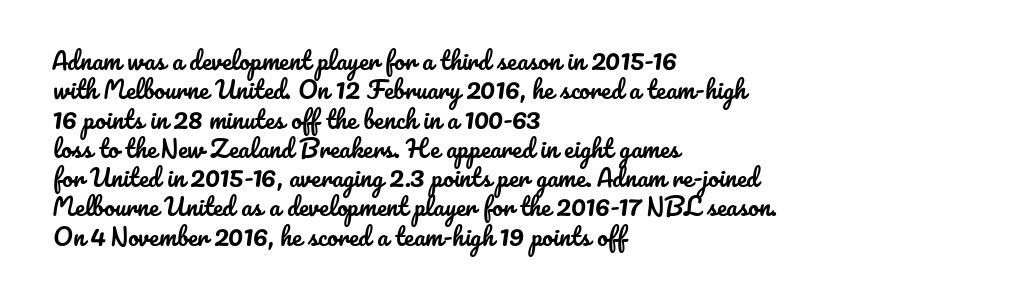
The letterforms sit shoulder to shoulder at normal distance. The setting favours the left margin, as ordinary paragraphs usually do. Decoration check: the copy has no underline.
